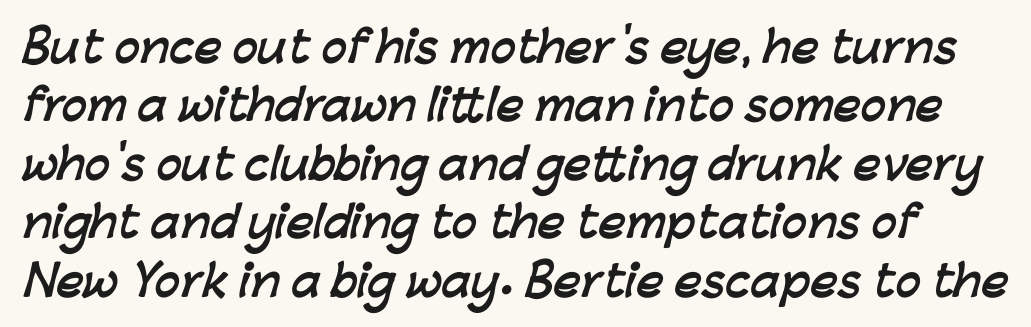
These lines are rendered in a variable-pitch font. What kind of face is this? One without serifs — a sans. The vertical gap from one line to the next is medium. Chunky letters — that's bold for sure.
